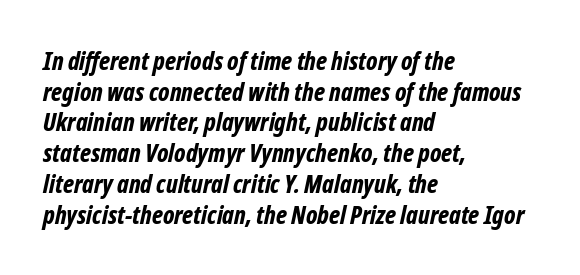
Characters are canted at an angle relative to the baseline's perpendicular. Decoration check: the copy has no underline. The lines are quadded left. Each word holds together tightly as a unit, with standard inter-letter gaps. Strong, thick strokes mark this as bold type.
